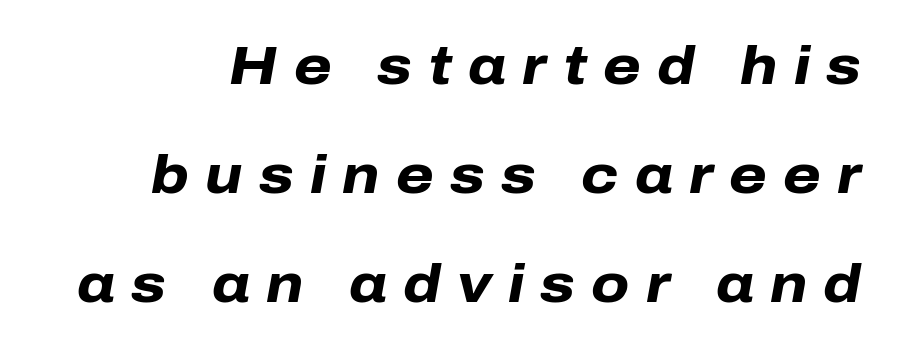
Glyph-to-glyph distance is far greater than everyday printed text. Varying glyph widths throughout — classic text-font behaviour. These words are printed bold, with thick strokes throughout. Style check: oblique.
